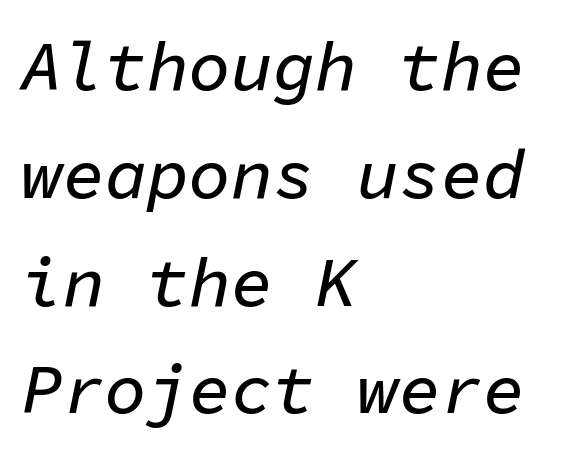
The image shows 70 px text type, italic (leaning right), monospaced; set left-aligned, normal line spacing (1.54x), normal letter spacing, not underlined; low stroke contrast and a medium x-height.
